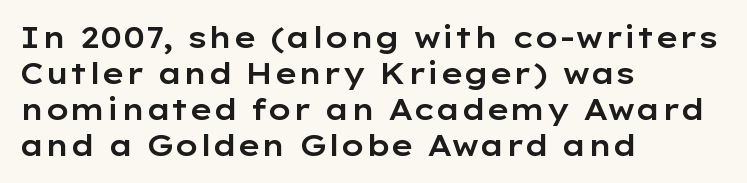
Q: Is the text italic (slanted)? A: No, it is upright.
Q: Is the typeface a serif or a sans-serif typeface? A: Sans-serif.
Q: Is the text underlined? A: No.
Q: How is the paragraph aligned? A: Left-aligned.
Q: Is the spacing between letters normal or unusually wide? A: Normal.
Q: Width (condensed, normal, or wide)? A: Wide.
Q: Stroke contrast? A: Low.
Q: x-height? A: Medium.
Q: Monospaced? A: No.
